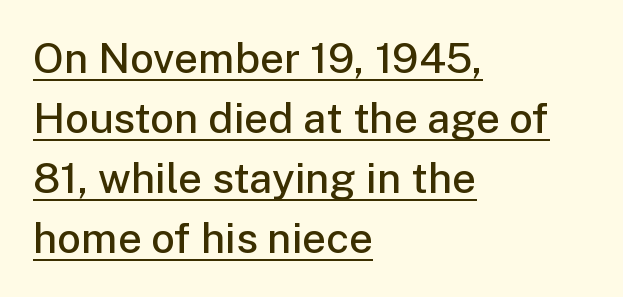
These lines are rendered in a variable-pitch font. Are there feet on the stems? There aren't — it's a sans. Tall strokes in this sample are plumb rather than angled. The face used here is a semibold: visibly heavier than regular, lighter than bold. The lines in this sample share a left origin and differ only in where they stop. This sample keeps an unexceptional amount of space between lines.
